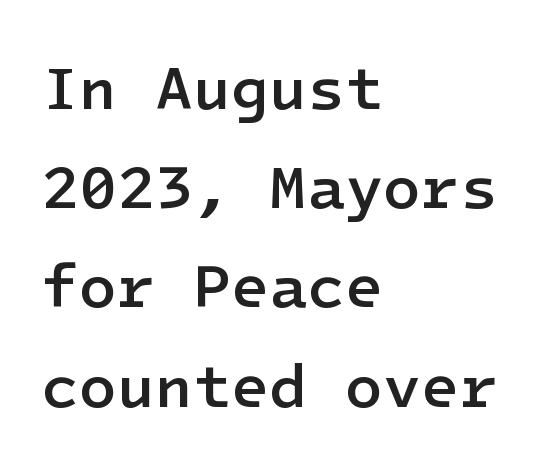
The image shows 62 px semibold sans-serif type, upright; set left-aligned, normal line spacing (1.6x), normal letter spacing, not underlined; low stroke contrast and a medium x-height.
